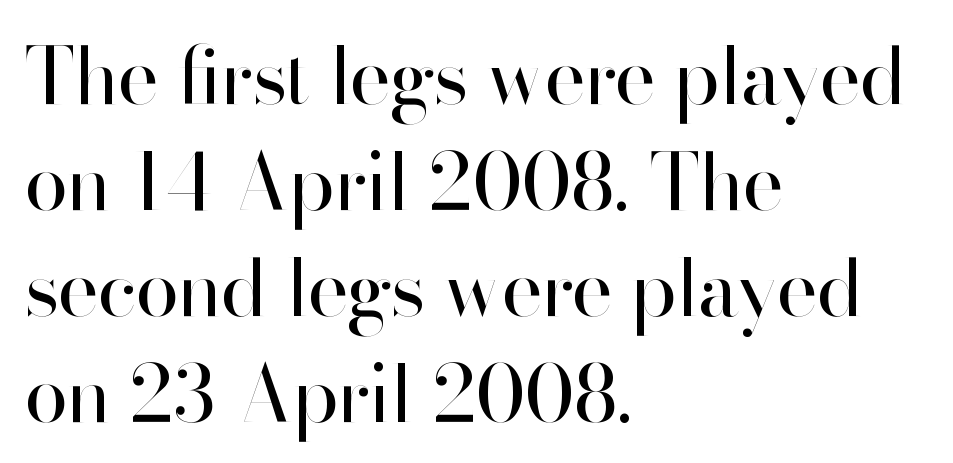
{"serif": "no", "italic": "no", "bold": "no", "weight": "regular", "width": "normal", "stroke_contrast": "high", "x_height": "small", "monospaced": "no", "underline": "no", "align": "left", "line_spacing": "normal", "line_spacing_ratio": 1.34, "letter_spacing": "normal", "letter_spacing_em": 0.0, "glyph_px": 79}
